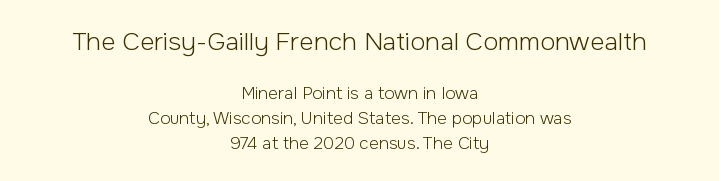
Q: Is the text bold? A: No.
Q: Is the text italic (slanted)? A: No, it is upright.
Q: Is the text underlined? A: No.
Q: How is the paragraph aligned? A: Centered.
Q: Is the spacing between letters normal or unusually wide? A: Normal.
Q: Is the spacing between lines tight, normal or loose? A: Normal.
Q: Which block of text is set in a larger size, the first (top) or the second (bottom)? A: The first (top) one.
